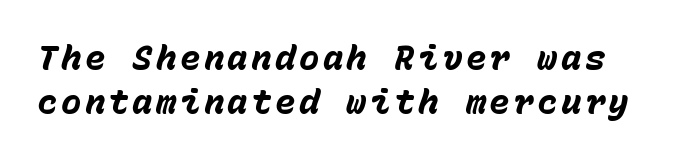
The image shows 34 px heavy type, italic (leaning right), monospaced; set normal line spacing (1.28x), not underlined; low stroke contrast and a medium x-height.
